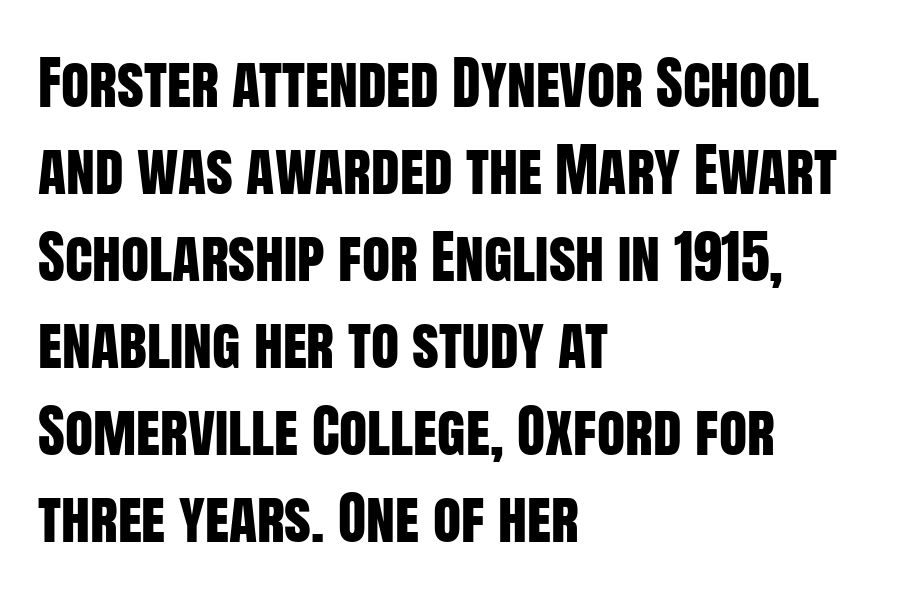
The image shows 58 px condensed sans-serif type, upright; set left-aligned, normal line spacing (1.5x), normal letter spacing, not underlined; low stroke contrast and a large x-height.
